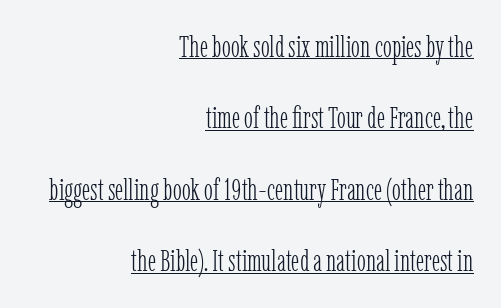
The image shows 30 px light, condensed serif type, upright; set right-aligned, loose line spacing (2.38x), normal letter spacing, underlined; low stroke contrast and a medium x-height.
